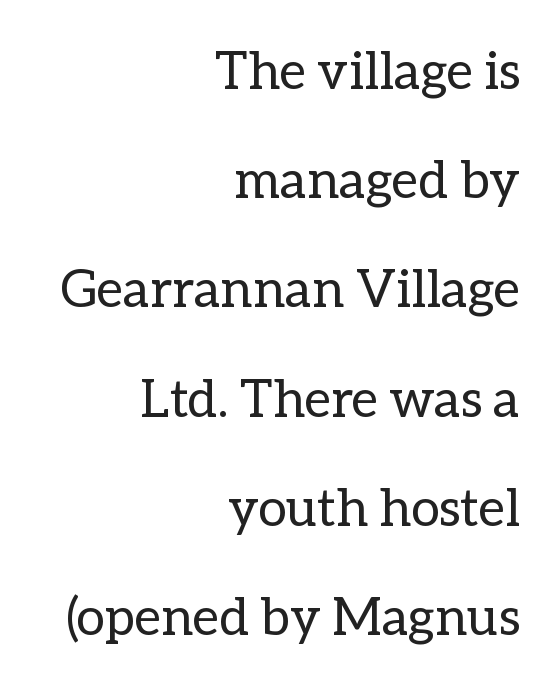
Nobody drew a line under any word here. On a weight scale, this lands at 450 or below. If you drew a ruler down the right edge, every line would touch it. Notice the wide empty band between every row — that's loose leading. Is the letter spacing exaggerated? No — it looks like the ordinary default. This sample uses an upright cut, with every glyph sitting square on the baseline.
